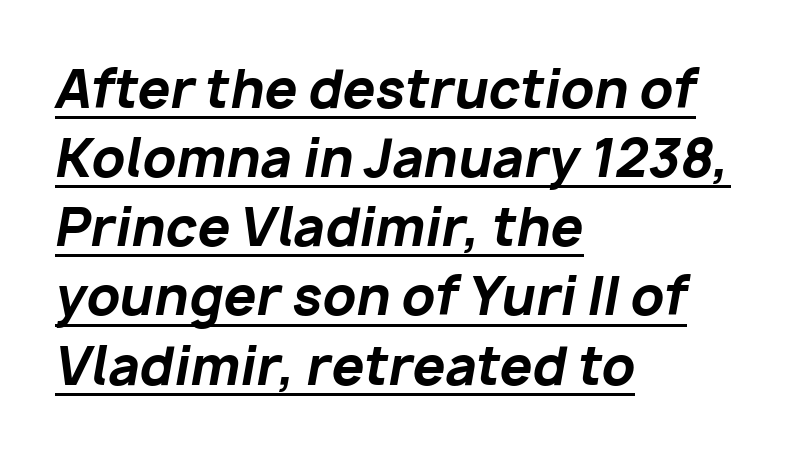
You could not count columns in this text — the font is proportionally spaced. Italic: yes, the glyphs are oblique. The line texture is even and compact thanks to regular tracking. The typesetting leans heavy: a genuine bold.
